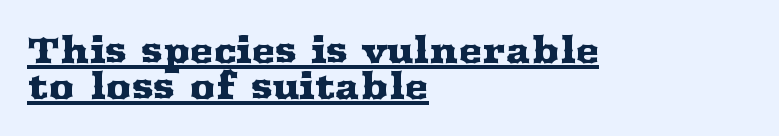
Q: Is the text italic (slanted)? A: No, it is upright.
Q: Is the typeface a serif or a sans-serif typeface? A: Serif.
Q: Is the text underlined? A: Yes.
Q: How is the paragraph aligned? A: Left-aligned.
Q: Is the spacing between letters normal or unusually wide? A: Normal.
Q: Is the spacing between lines tight, normal or loose? A: Tight.
Q: Width (condensed, normal, or wide)? A: Wide.
Q: Stroke contrast? A: Medium.
Q: x-height? A: Medium.
Q: Monospaced? A: No.
